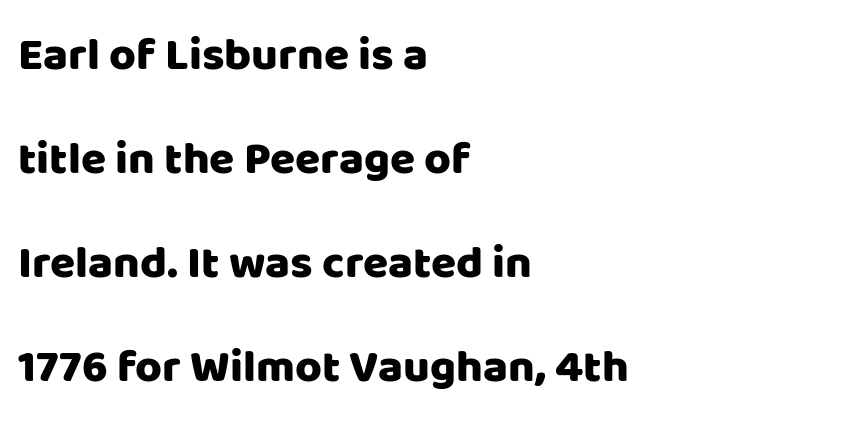
{"serif": "no", "italic": "no", "width": "normal", "stroke_contrast": "low", "x_height": "large", "monospaced": "no", "underline": "no", "align": "left", "line_spacing": "loose", "line_spacing_ratio": 2.26, "letter_spacing": "normal", "letter_spacing_em": 0.0, "glyph_px": 46}
